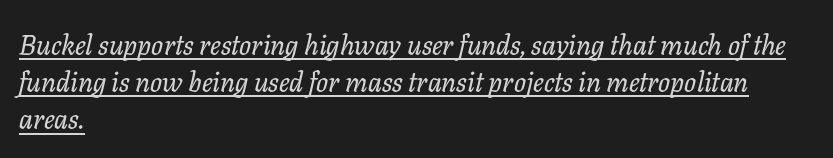
The image shows 28 px serif type, italic (leaning right); set left-aligned, normal line spacing (1.33x), normal letter spacing, underlined; low stroke contrast and a medium x-height.
